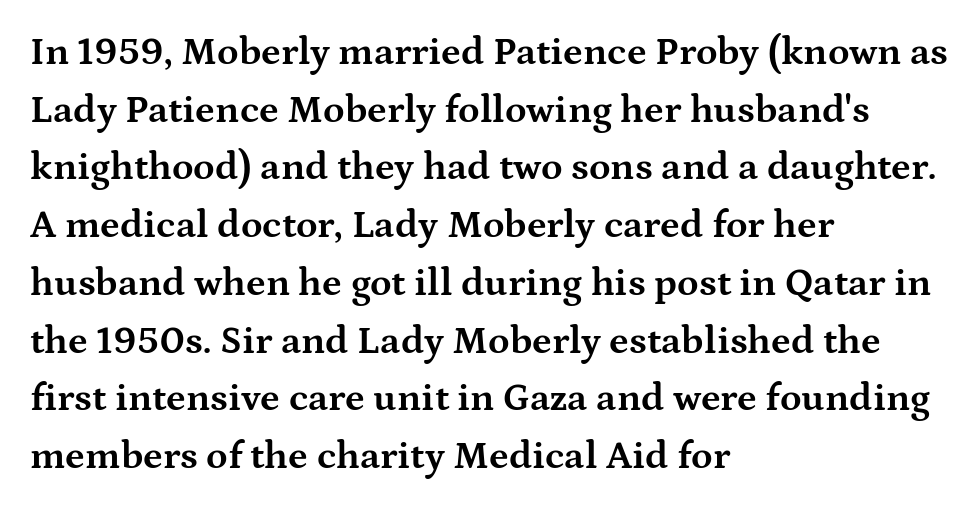
Q: Is the text bold? A: Yes.
Q: Is the text italic (slanted)? A: No, it is upright.
Q: Is the typeface a serif or a sans-serif typeface? A: Serif.
Q: Is the text underlined? A: No.
Q: How is the paragraph aligned? A: Left-aligned.
Q: Is the spacing between letters normal or unusually wide? A: Normal.
Q: Is the spacing between lines tight, normal or loose? A: Normal.
Q: Width (condensed, normal, or wide)? A: Wide.
Q: Stroke contrast? A: Medium.
Q: x-height? A: Medium.
Q: Monospaced? A: No.
